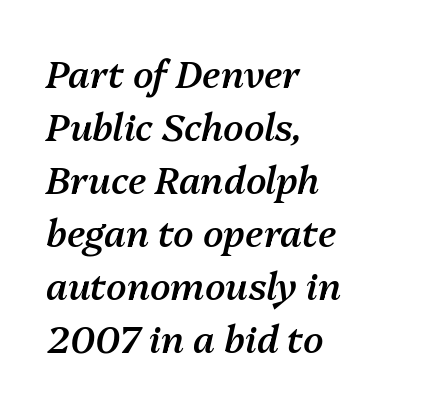
{"italic": "yes", "lean": "right", "slant_degrees": 13, "bold": "semi", "weight": "semibold", "width": "normal", "stroke_contrast": "medium", "x_height": "medium", "monospaced": "no", "underline": "no", "align": "left", "line_spacing": "normal", "line_spacing_ratio": 1.43, "letter_spacing": "normal", "letter_spacing_em": 0.0, "glyph_px": 37}
